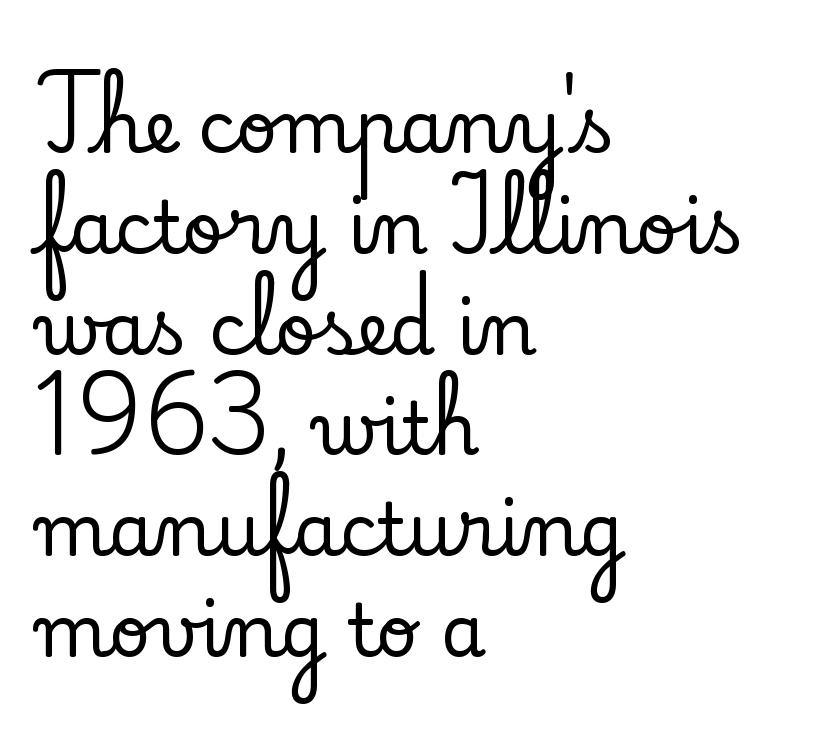
The image shows 72 px serif type, upright; set left-aligned, normal line spacing (1.4x), normal letter spacing, not underlined; low stroke contrast and a small x-height.
